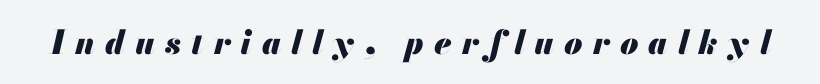
The image shows 33 px heavy type, italic (leaning right); set unusually wide letter spacing (+0.31 em), not underlined; medium stroke contrast and a small x-height.
